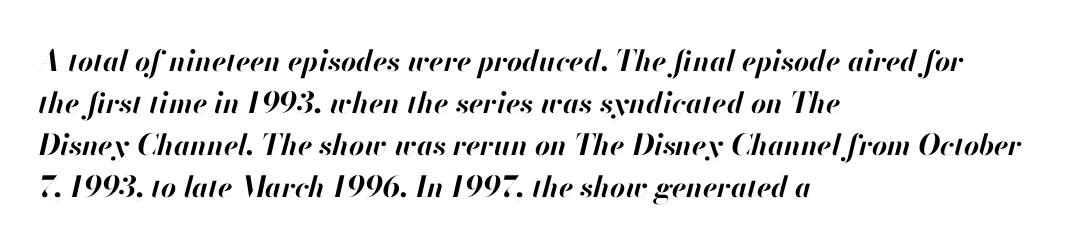
{"italic": "yes", "lean": "right", "slant_degrees": 13, "bold": "yes", "weight": "bold", "width": "normal", "stroke_contrast": "high", "x_height": "small", "monospaced": "no", "underline": "no", "align": "left", "line_spacing": "normal", "line_spacing_ratio": 1.45, "letter_spacing": "normal", "letter_spacing_em": 0.0, "glyph_px": 29}
